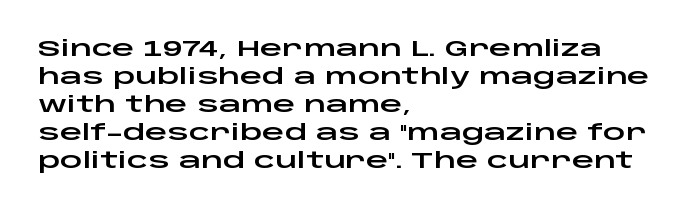
The image shows 22 px text type, upright; set left-aligned, normal line spacing (1.27x), normal letter spacing, not underlined.
